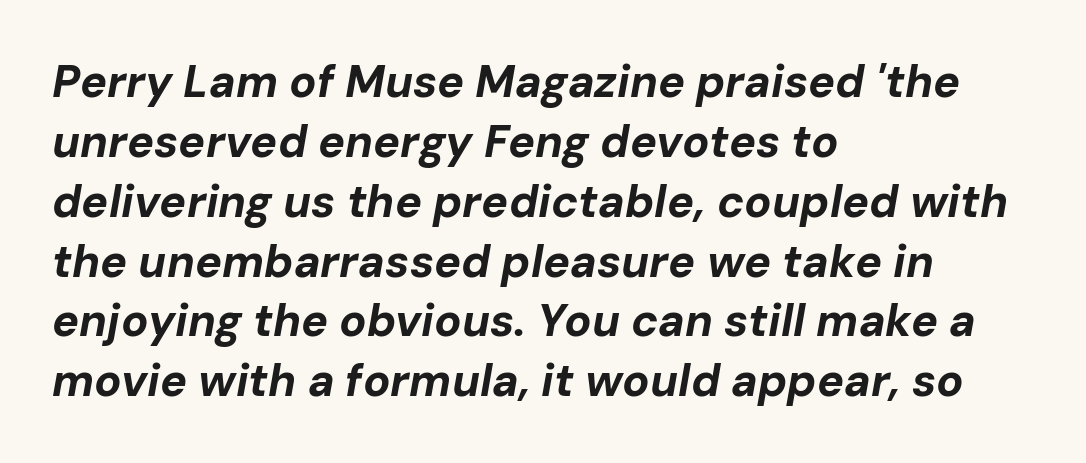
The image shows 45 px bold type, italic (leaning right); set left-aligned, normal line spacing (1.33x), normal letter spacing, not underlined; low stroke contrast and a medium x-height.
